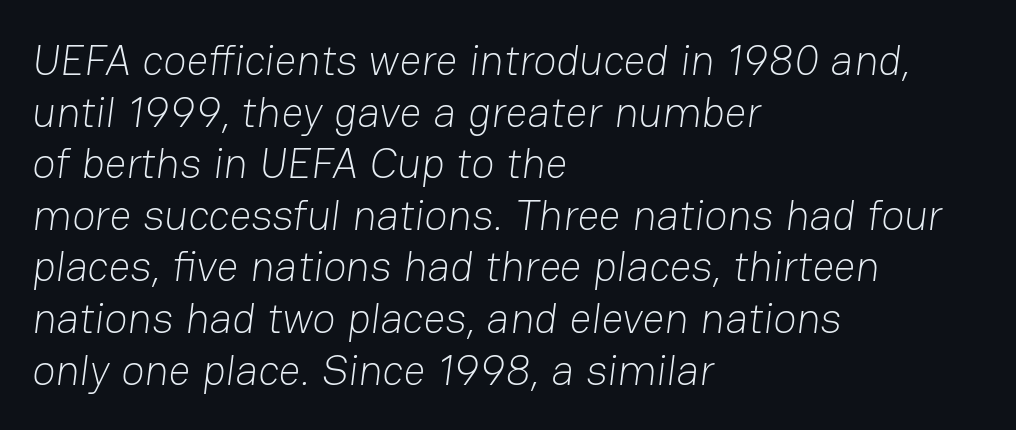
The cut favours lightness, reaching ordinary text weight at its darkest. Looks like regular typesetting: each glyph gets only the width it needs. Does the type have serifs? No, each stem ends abruptly. The space directly below the letters is spotless.
